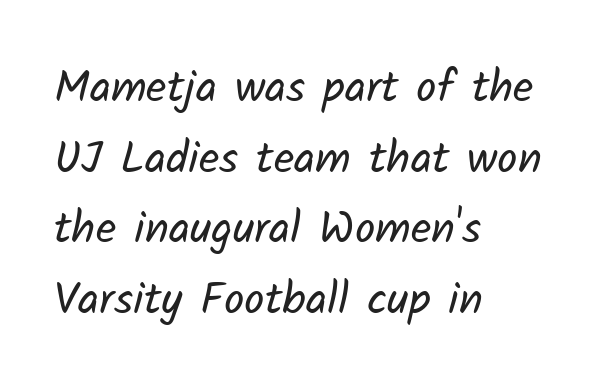
Q: Is the text bold? A: No.
Q: Is the typeface a serif or a sans-serif typeface? A: Sans-serif.
Q: Is the text underlined? A: No.
Q: How is the paragraph aligned? A: Left-aligned.
Q: Is the spacing between letters normal or unusually wide? A: Normal.
Q: Is the spacing between lines tight, normal or loose? A: Normal.
Q: Width (condensed, normal, or wide)? A: Normal.
Q: Stroke contrast? A: Low.
Q: x-height? A: Medium.
Q: Monospaced? A: No.
